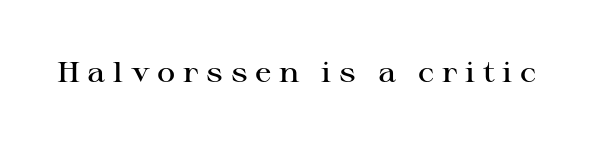
A typesetter would call this proportional, since set widths differ per character. Classification — serif. The lettering stays uniformly vertical, giving the passage a roman look. Only glyphs here, with clear space below each row. The line texture is sparse and dotted thanks to wide tracking.
